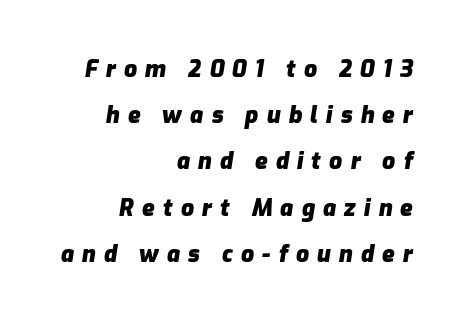
Q: Is the text bold? A: Yes.
Q: Is the text italic (slanted)? A: Yes, it leans right by about 9 degrees.
Q: Is the text underlined? A: No.
Q: How is the paragraph aligned? A: Right-aligned.
Q: Is the spacing between letters normal or unusually wide? A: Unusually wide.
Q: Is the spacing between lines tight, normal or loose? A: Loose.
